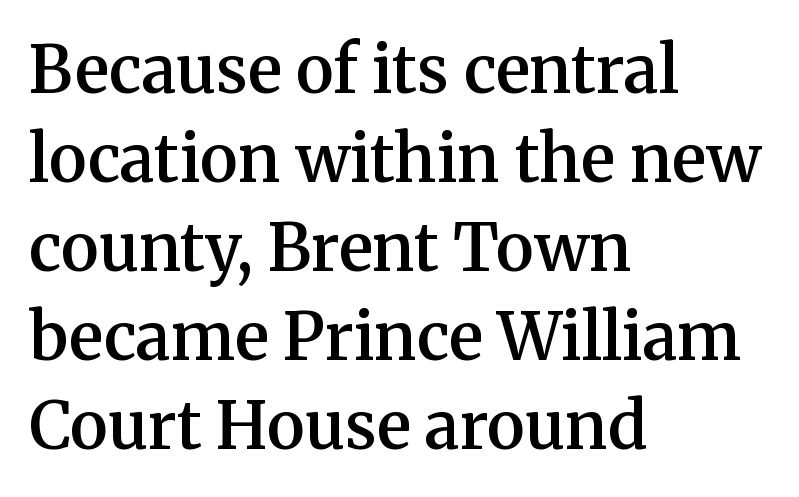
The image shows 65 px semibold serif type, upright; set left-aligned, normal line spacing (1.37x), normal letter spacing, not underlined; medium stroke contrast and a medium x-height.
